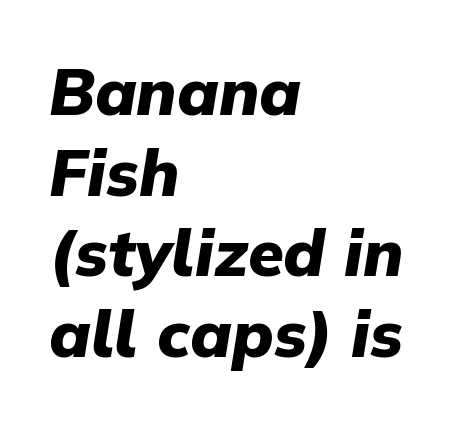
Each row of text sits above clean, open space. A typesetter would call this proportional, since set widths differ per character. The text carries the slant typical of an italic or oblique font. The ragged edge is on the right, which tells us the setting is flush left. Does the weight exceed regular? Yes, all the way to bold. Compared with typical body copy, the letter spacing here is the same.
